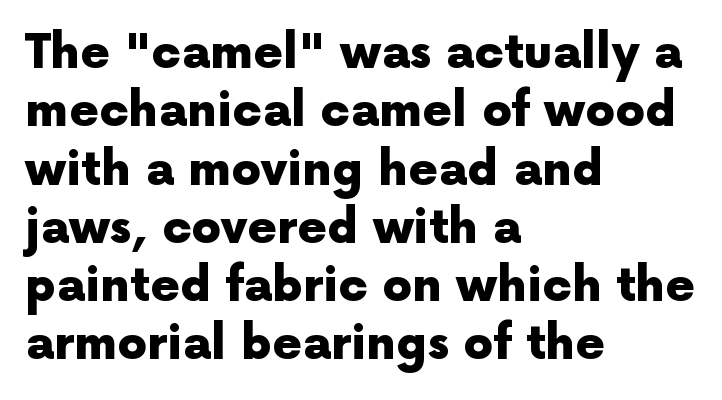
I'd describe the lettering as bold — thick and assertive. Are there feet on the stems? There aren't — it's a sans. Words float on clear page, feet unadorned. The setting favours the left margin, as ordinary paragraphs usually do.
